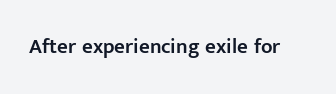
Typesetter's note: demi weight, one step under bold. The specimen omits any rule beneath the text block's lines. Is there any slant? The stems are plumb. Does extra space separate the letters? No, they use regular spacing.
